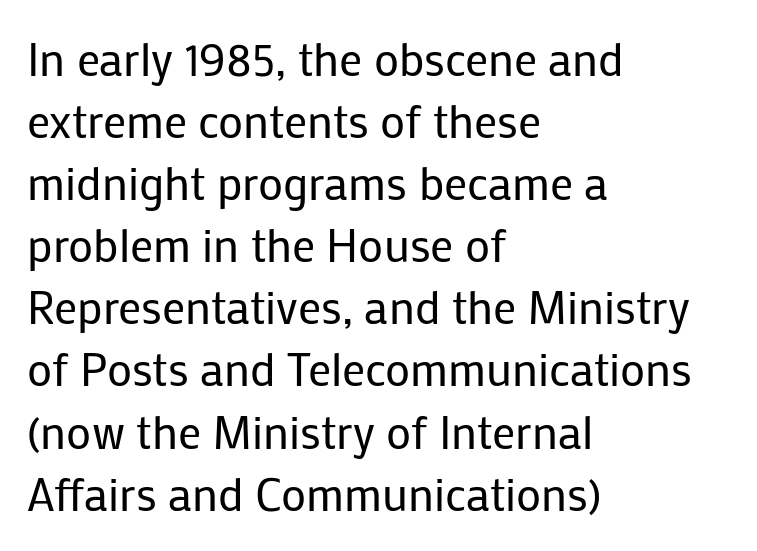
The typesetting does not lean heavy: it is not bold. Varying glyph widths throughout — classic text-font behaviour. You could call the tracking neutral — neither tight nor loose. The letters stand straight up with perfectly vertical stems. No word sits above an underline.
